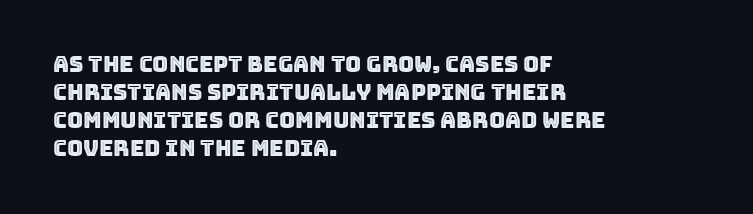
The image shows 22 px text type, upright; set left-aligned, normal line spacing (1.28x), normal letter spacing, not underlined.
